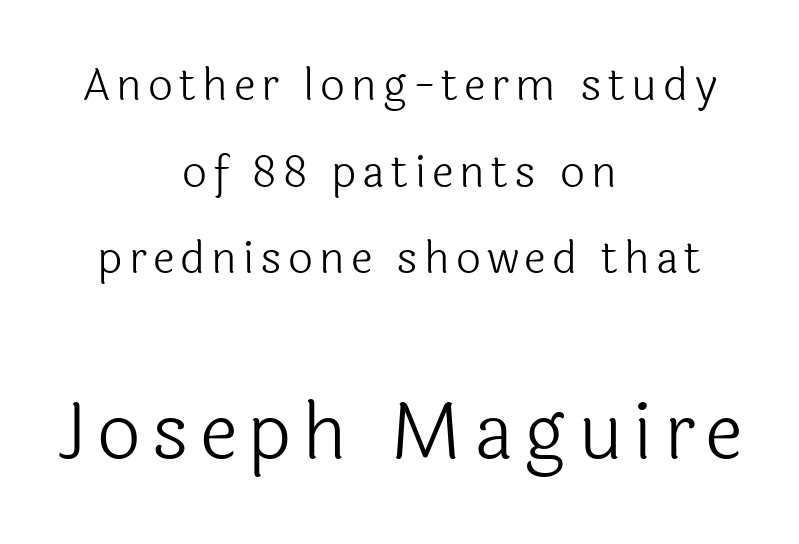
The image shows 77 px light sans-serif type, upright; set centered, loose line spacing (1.97x), not underlined; the second (bottom) block is 1.75x larger; a medium x-height.
